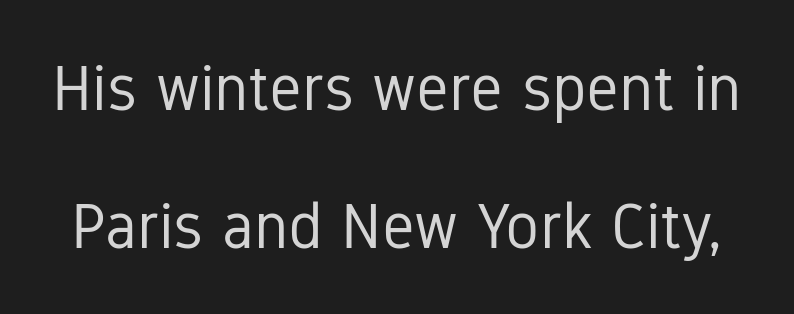
Q: Is the text bold? A: No.
Q: Is the text italic (slanted)? A: No, it is upright.
Q: Is the typeface a serif or a sans-serif typeface? A: Sans-serif.
Q: Is the text underlined? A: No.
Q: Is the spacing between letters normal or unusually wide? A: Normal.
Q: Is the spacing between lines tight, normal or loose? A: Loose.
Q: Width (condensed, normal, or wide)? A: Condensed.
Q: Stroke contrast? A: Low.
Q: x-height? A: Medium.
Q: Monospaced? A: No.
